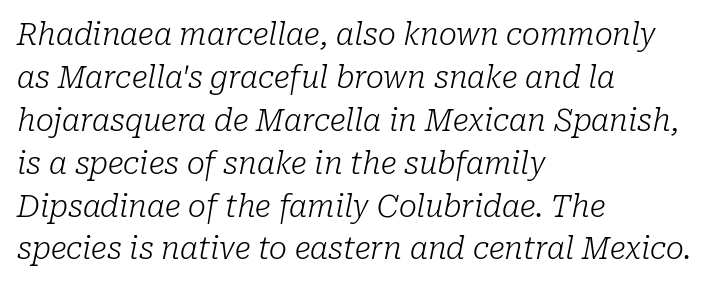
The image shows 30 px light serif type, italic (leaning right); set left-aligned, normal line spacing (1.43x), normal letter spacing, not underlined; low stroke contrast and a medium x-height.
